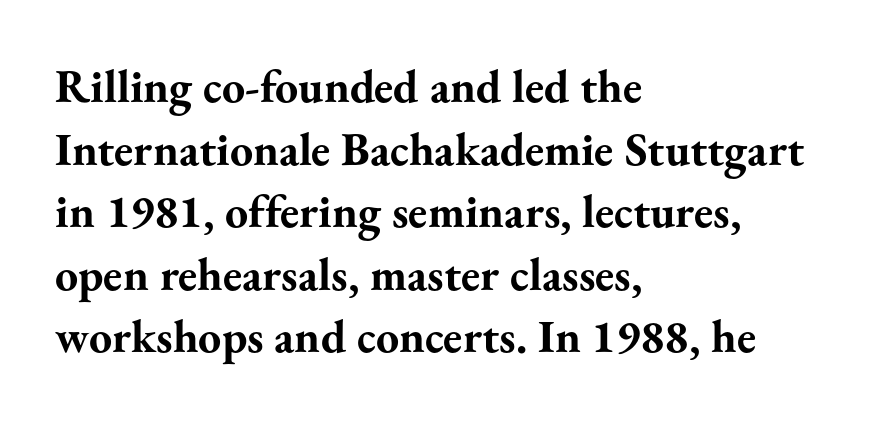
{"serif": "yes", "italic": "no", "bold": "yes", "weight": "bold", "width": "normal", "stroke_contrast": "medium", "x_height": "small", "monospaced": "no", "underline": "no", "align": "left", "line_spacing": "normal", "line_spacing_ratio": 1.36, "letter_spacing": "normal", "letter_spacing_em": 0.0, "glyph_px": 46}
